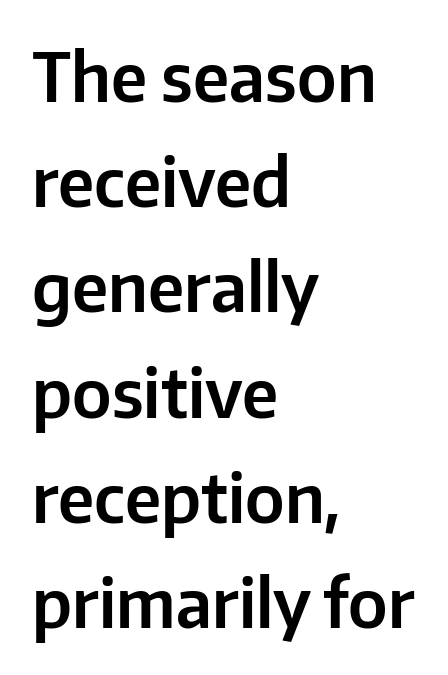
The image shows 67 px sans-serif type, upright; set left-aligned, normal line spacing (1.57x), normal letter spacing, not underlined; low stroke contrast and a medium x-height.
